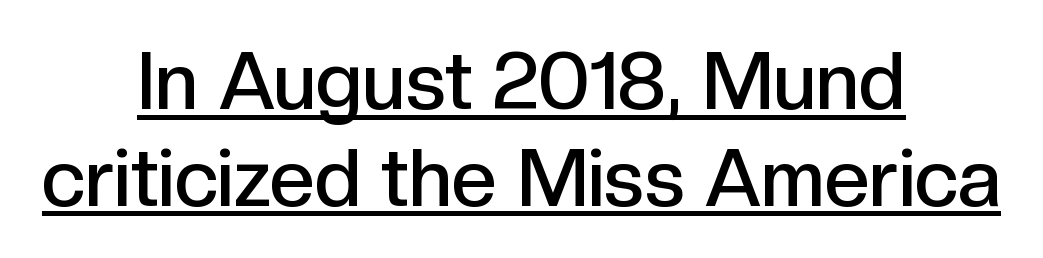
This rendering employs a face without finishing strokes, i.e., a sans-serif. A fair bit of extra ink — the face is semibold, not bold. This rendering features underlined lettering. Standard letterfit; no display-style spreading of the glyphs. The letters advance in unequal steps, a hallmark of proportional type.
